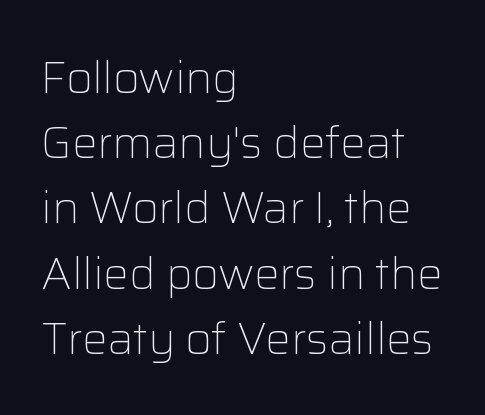
The image shows 45 px light sans-serif type, upright; set left-aligned, normal line spacing (1.45x), normal letter spacing, not underlined; low stroke contrast and a medium x-height.
